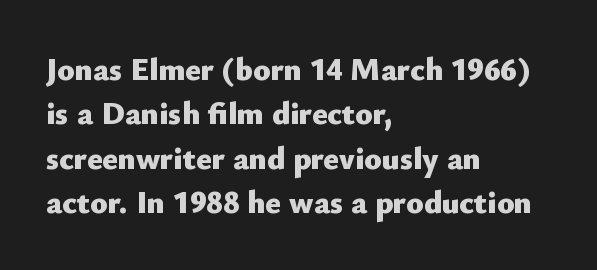
Q: Is the text bold? A: Yes.
Q: Is the text italic (slanted)? A: No, it is upright.
Q: Is the typeface a serif or a sans-serif typeface? A: Sans-serif.
Q: Is the text underlined? A: No.
Q: How is the paragraph aligned? A: Left-aligned.
Q: Is the spacing between letters normal or unusually wide? A: Normal.
Q: Is the spacing between lines tight, normal or loose? A: Normal.
Q: Width (condensed, normal, or wide)? A: Normal.
Q: Stroke contrast? A: Low.
Q: x-height? A: Small.
Q: Monospaced? A: No.
